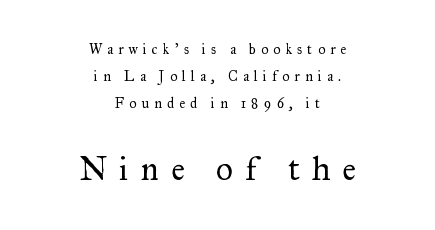
The image shows 33 px regular-weight serif type, upright; set centered, loose line spacing (1.94x), unusually wide letter spacing (+0.37 em), not underlined; the second (bottom) block is 2.36x larger; medium stroke contrast and a small x-height.
